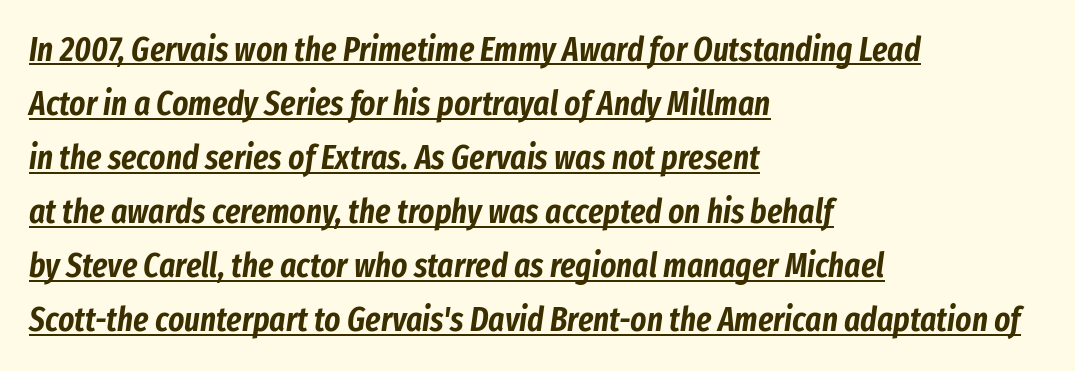
{"italic": "yes", "lean": "right", "slant_degrees": 8, "width": "condensed", "stroke_contrast": "low", "x_height": "medium", "monospaced": "no", "underline": "yes", "align": "left", "line_spacing": "normal", "line_spacing_ratio": 1.59, "letter_spacing": "normal", "letter_spacing_em": 0.0, "glyph_px": 34}
